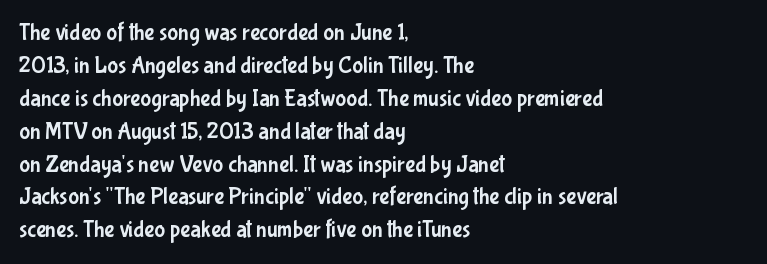
Plain, unruled lines of type. Letter spacing: default. Quick note: interline space is typical. Does the lettering tilt? It doesn't — this is upright. One-word summary of the alignment: left.
